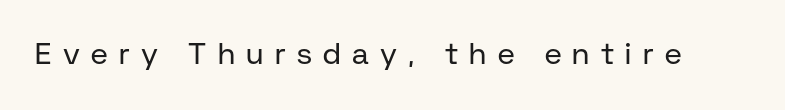
{"serif": "no", "italic": "no", "bold": "no", "weight": "regular", "width": "normal", "stroke_contrast": "low", "x_height": "medium", "monospaced": "no", "underline": "no", "letter_spacing": "wide", "letter_spacing_em": 0.38, "glyph_px": 30}
